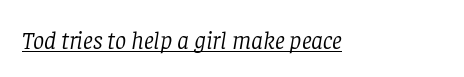
{"italic": "yes", "lean": "right", "slant_degrees": 8, "bold": "no", "underline": "yes", "letter_spacing": "normal", "letter_spacing_em": 0.0, "glyph_px": 25}
